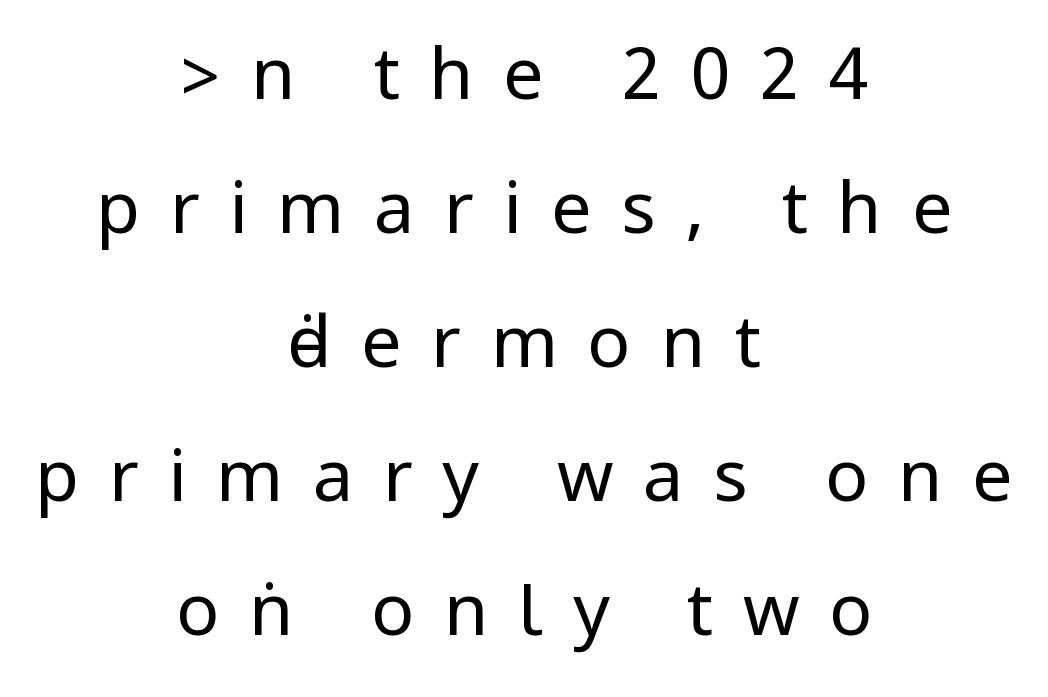
{"serif": "no", "italic": "no", "bold": "no", "weight": "regular", "width": "condensed", "stroke_contrast": "low", "underline": "no", "align": "center", "line_spacing_ratio": 1.86, "letter_spacing": "wide", "letter_spacing_em": 0.41, "glyph_px": 72}
